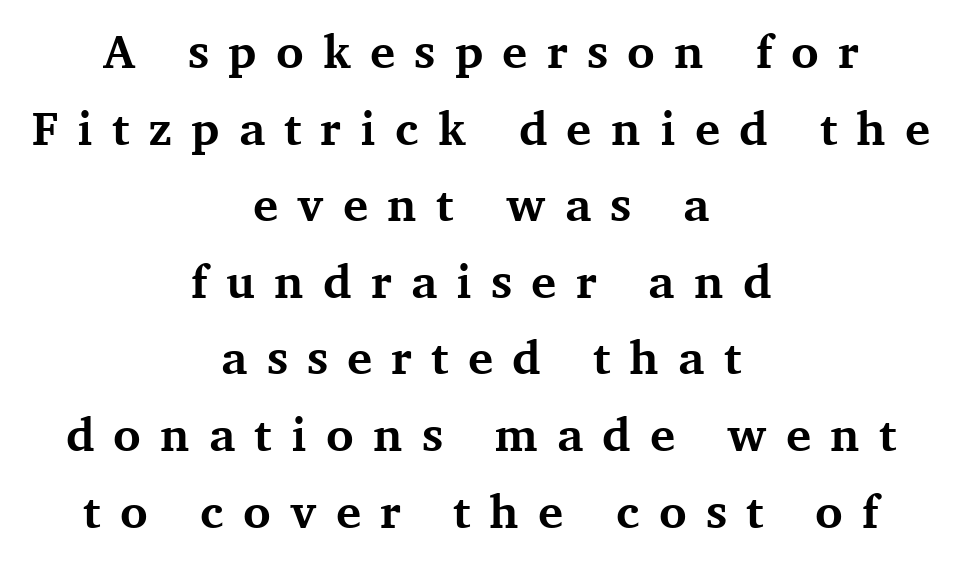
Q: Is the text bold? A: Yes.
Q: Is the text italic (slanted)? A: No, it is upright.
Q: Is the typeface a serif or a sans-serif typeface? A: Serif.
Q: Is the text underlined? A: No.
Q: How is the paragraph aligned? A: Centered.
Q: Is the spacing between letters normal or unusually wide? A: Unusually wide.
Q: Is the spacing between lines tight, normal or loose? A: Normal.
Q: Width (condensed, normal, or wide)? A: Normal.
Q: Stroke contrast? A: Medium.
Q: x-height? A: Medium.
Q: Monospaced? A: No.
